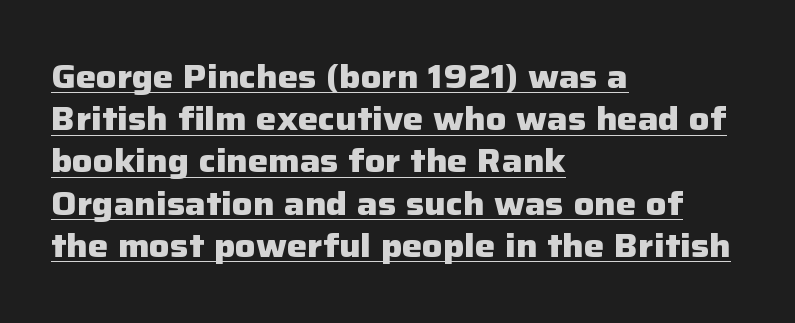
{"serif": "no", "italic": "no", "bold": "yes", "weight": "heavy", "width": "normal", "stroke_contrast": "low", "x_height": "medium", "monospaced": "no", "underline": "yes", "align": "left", "line_spacing": "normal", "line_spacing_ratio": 1.32, "letter_spacing": "normal", "letter_spacing_em": 0.0, "glyph_px": 32}
